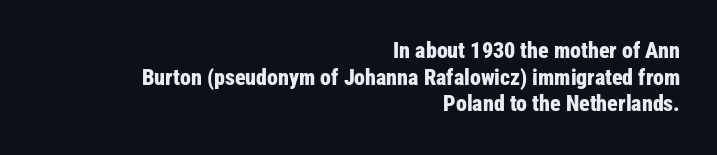
{"italic": "no", "bold": "yes", "underline": "no", "align": "right", "line_spacing_ratio": 1.21, "letter_spacing": "normal", "letter_spacing_em": 0.0, "glyph_px": 22}
